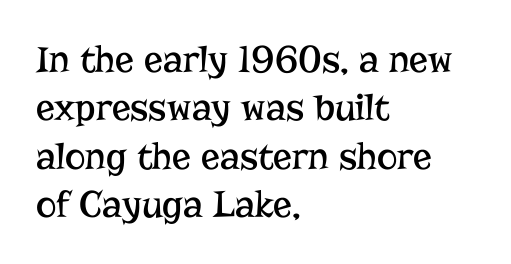
Little horizontal feet cap the strokes, marking this as serif type. Default kerning and tracking; the words read as compact shapes. The lettering holds an erect, upright posture throughout. Compared with a centered layout, this one pins lines to the left instead. The cut favours lightness, reaching ordinary text weight at its darkest. Here the designer chose a conventional face with non-uniform glyph widths.
